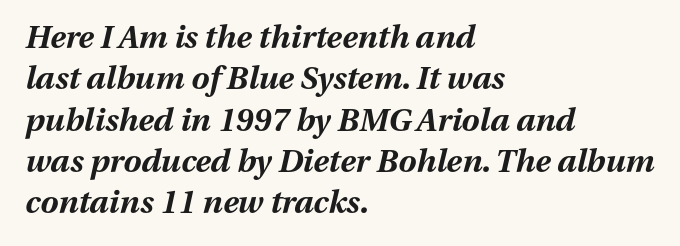
The ragged edge is on the right, which tells us the setting is flush left. There is no visible air inserted between adjacent glyphs. This rendering features lettering with no underline. Strong, thick strokes mark this as bold type.
